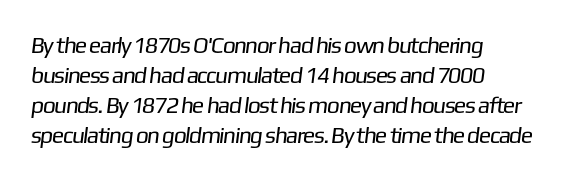
The face used here is rendered with its standard letterfit. Underline: absent. Line beginnings align vertically; line endings do not. Unbolded letterforms with no extra heft. Line spacing here is normal.
